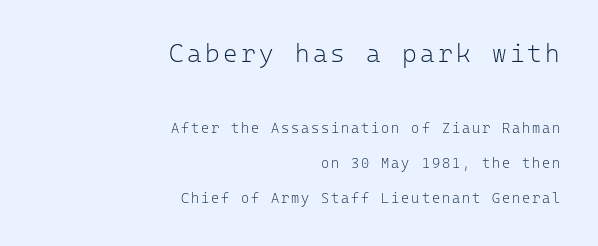
{"italic": "no", "bold": "no", "underline": "no", "align": "right", "line_spacing": "loose", "line_spacing_ratio": 2.5, "larger_block": "first", "size_ratio": 1.79, "glyph_px": 25}
